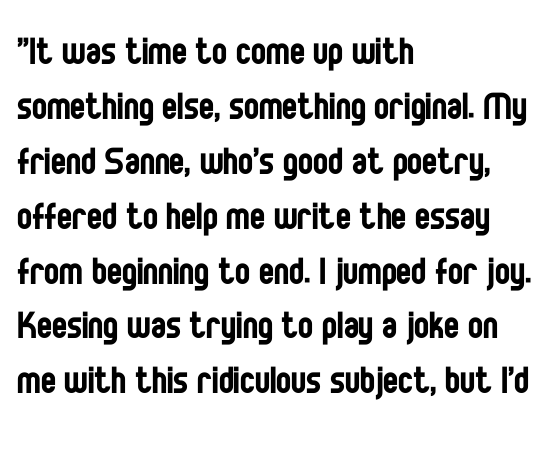
{"serif": "no", "italic": "no", "bold": "no", "weight": "regular", "width": "condensed", "stroke_contrast": "low", "x_height": "large", "monospaced": "no", "underline": "no", "align": "left", "line_spacing_ratio": 1.22, "letter_spacing": "normal", "letter_spacing_em": 0.0, "glyph_px": 45}
